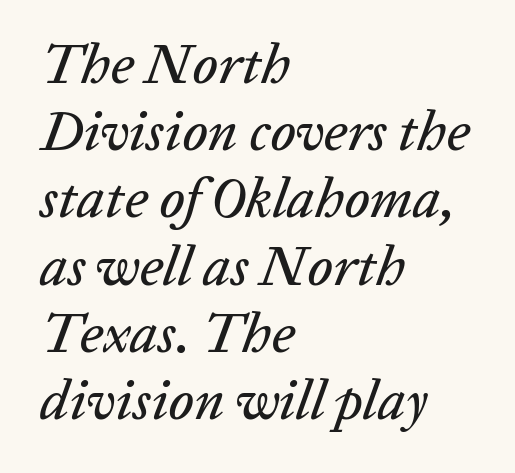
Where is the straight margin? On the left. Short note: letters normally spaced. Bare-footed words on every line. There's an unmistakable incline to the writing here.
